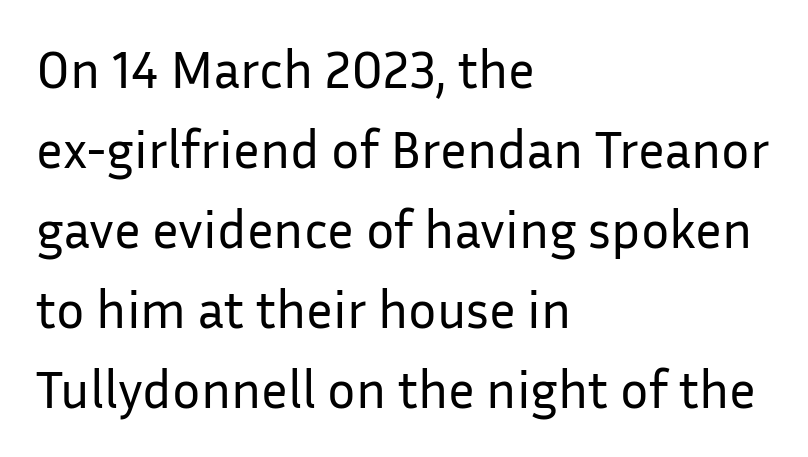
The image shows 53 px regular-weight sans-serif type, upright; set left-aligned, normal line spacing (1.51x), normal letter spacing, not underlined; low stroke contrast and a medium x-height.
